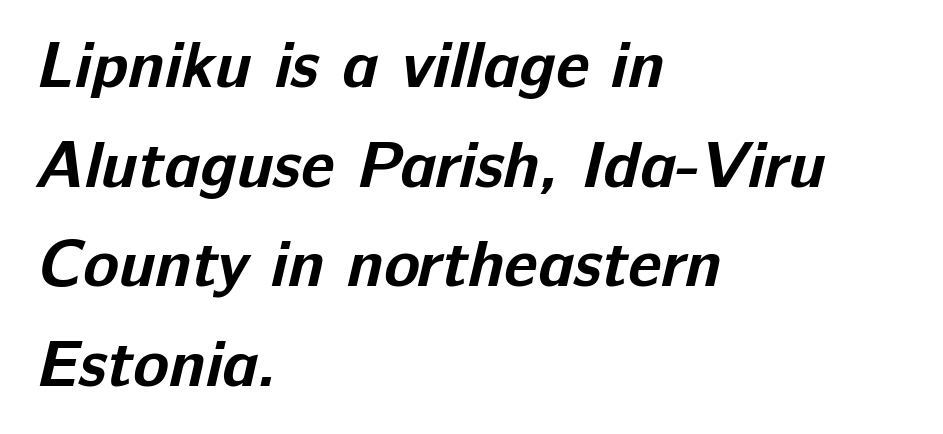
Q: Is the text bold? A: Yes.
Q: Is the typeface a serif or a sans-serif typeface? A: Sans-serif.
Q: Is the text underlined? A: No.
Q: How is the paragraph aligned? A: Left-aligned.
Q: Is the spacing between letters normal or unusually wide? A: Normal.
Q: Is the spacing between lines tight, normal or loose? A: Normal.
Q: Width (condensed, normal, or wide)? A: Normal.
Q: Stroke contrast? A: Low.
Q: x-height? A: Medium.
Q: Monospaced? A: No.
